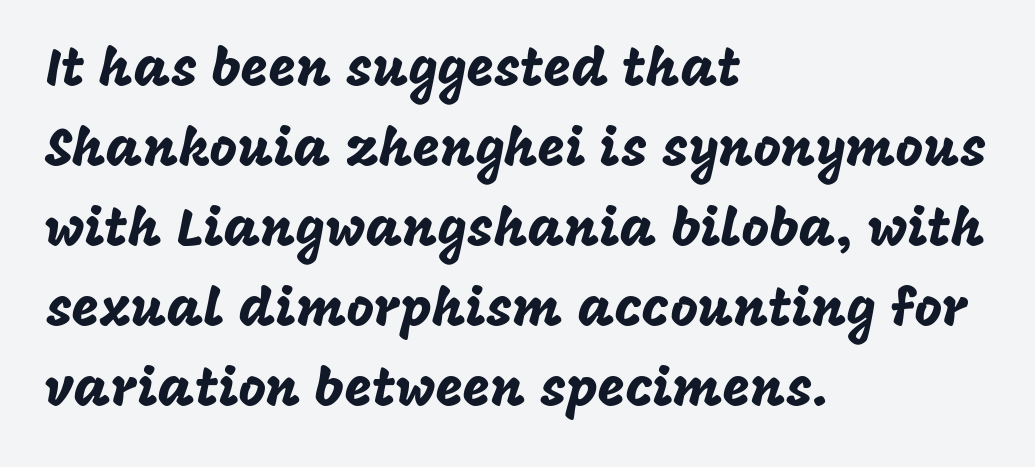
Think of a printed novel: that variable character pitch is what you see here. Rows of type keep a routine distance in the vertical direction. This is sans-serif lettering, the kind often seen on screens and signage.
